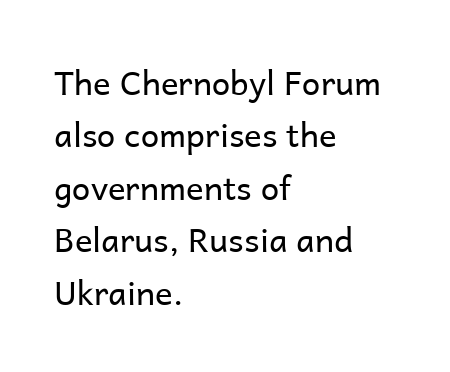
No extra ink here — the face is not bold. In terms of letterspacing, this is plain default setting. The words here are not underlined. A typesetter would call this leading conventional body-copy spacing.
